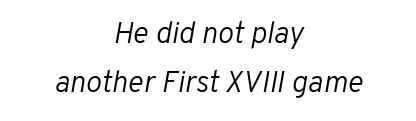
The image shows 30 px light type, italic (leaning right); set centered, normal line spacing (1.65x), normal letter spacing, not underlined; low stroke contrast and a medium x-height.
